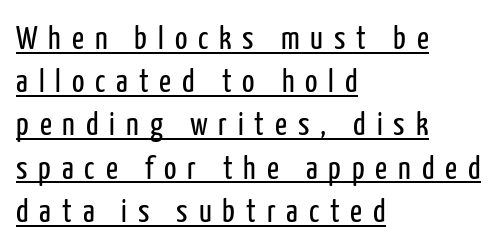
{"serif": "no", "italic": "no", "bold": "no", "weight": "regular", "width": "condensed", "stroke_contrast": "low", "x_height": "medium", "monospaced": "no", "underline": "yes", "align": "left", "line_spacing": "normal", "line_spacing_ratio": 1.31, "letter_spacing": "wide", "letter_spacing_em": 0.33, "glyph_px": 33}
